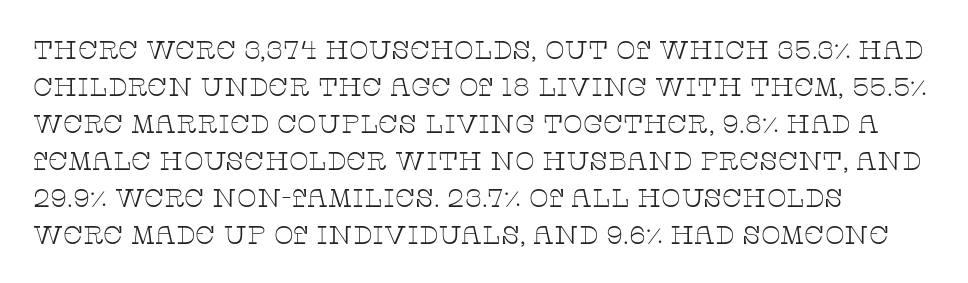
Rule under the text: the space is simply empty. The tracking reads as untouched default to a designer's eye. Compared with a typical body face, this is equally light or lighter still. A student would call this left alignment; a typographer would say flush left, rag right. The rows are spaced the way most documents space them.
